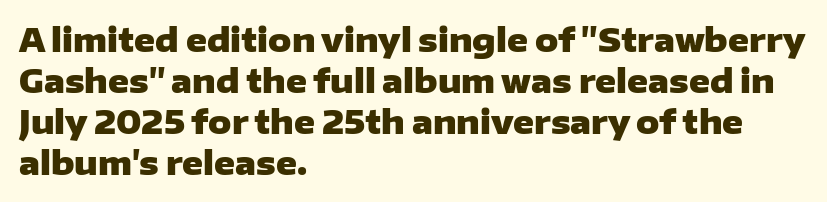
Q: Is the text bold? A: Yes.
Q: Is the text italic (slanted)? A: No, it is upright.
Q: Is the typeface a serif or a sans-serif typeface? A: Sans-serif.
Q: Is the text underlined? A: No.
Q: How is the paragraph aligned? A: Left-aligned.
Q: Is the spacing between letters normal or unusually wide? A: Normal.
Q: Is the spacing between lines tight, normal or loose? A: Normal.
Q: Width (condensed, normal, or wide)? A: Wide.
Q: Stroke contrast? A: Low.
Q: x-height? A: Medium.
Q: Monospaced? A: No.
